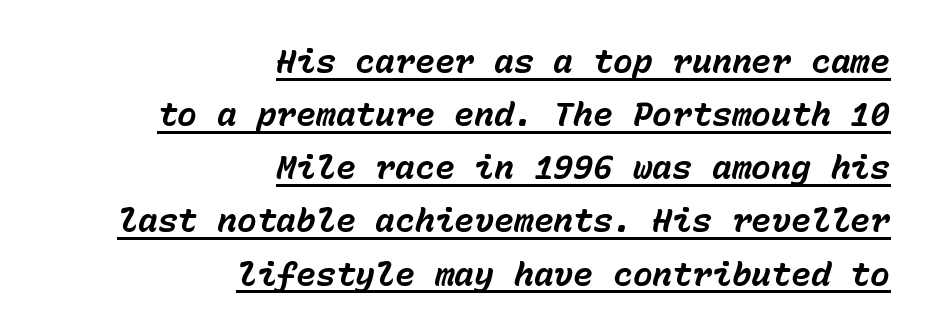
Q: Is the text bold? A: Yes.
Q: Is the text italic (slanted)? A: Yes, it leans right by about 15 degrees.
Q: Is the text underlined? A: Yes.
Q: How is the paragraph aligned? A: Right-aligned.
Q: Is the spacing between letters normal or unusually wide? A: Normal.
Q: Is the spacing between lines tight, normal or loose? A: Normal.
Q: Width (condensed, normal, or wide)? A: Normal.
Q: Stroke contrast? A: Low.
Q: x-height? A: Medium.
Q: Monospaced? A: Yes.
